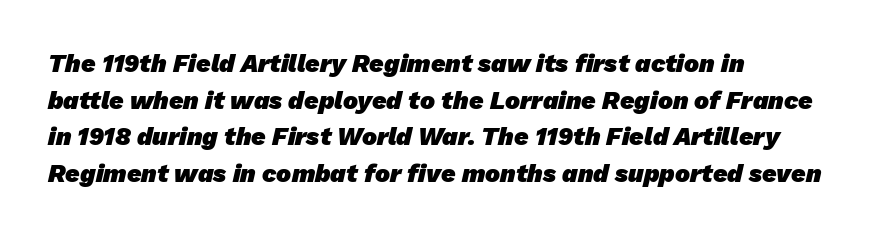
Q: Is the text bold? A: Yes.
Q: Is the text underlined? A: No.
Q: How is the paragraph aligned? A: Left-aligned.
Q: Is the spacing between letters normal or unusually wide? A: Normal.
Q: Is the spacing between lines tight, normal or loose? A: Normal.
